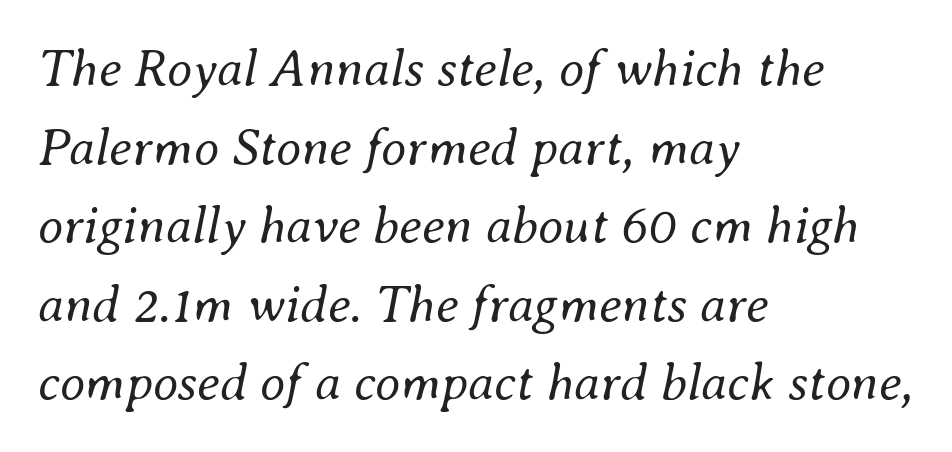
{"italic": "yes", "lean": "right", "slant_degrees": 8, "bold": "no", "weight": "regular", "width": "normal", "stroke_contrast": "medium", "x_height": "small", "monospaced": "no", "underline": "no", "align": "left", "line_spacing": "normal", "line_spacing_ratio": 1.51, "letter_spacing": "normal", "letter_spacing_em": 0.0, "glyph_px": 52}
